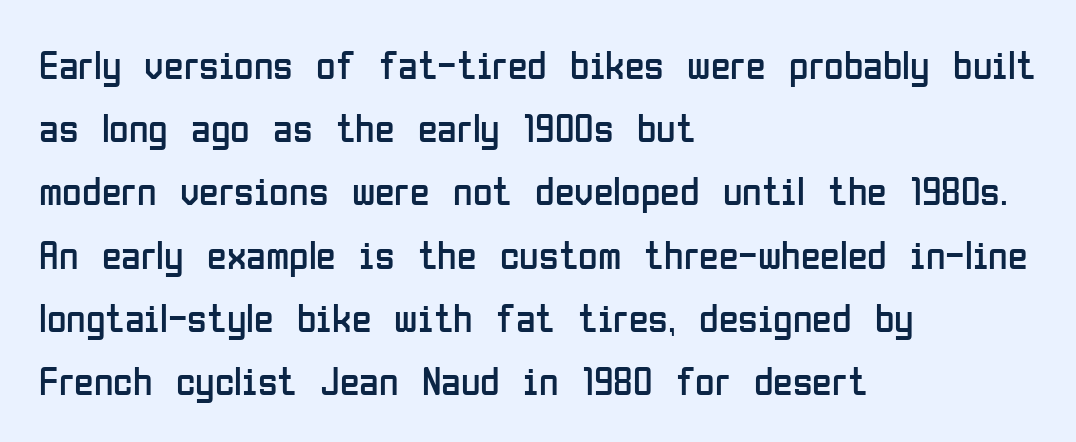
The text block is weighted toward the left margin, trailing off unevenly rightward. Words appear dense and cohesive because spacing is normal. Letters have the restrained weight of plain body copy at most. Designer's note — italics off, roman on. The glyphs in this specimen are sans serif. The lines sit at an ordinary, default distance from one another.
